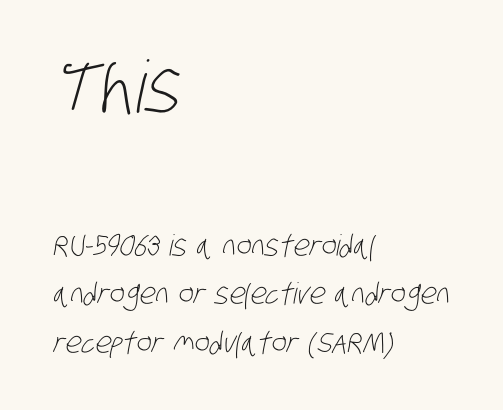
Each letter keeps its own natural width here, so spacing adapts to shape. Left-aligned paragraph, ragged on the right. This is not heavy type; no bold has been used. Tracking here is standard; glyphs follow each other at the usual distance. Vertically, the passage feels balanced, rows spaced as you'd expect.
